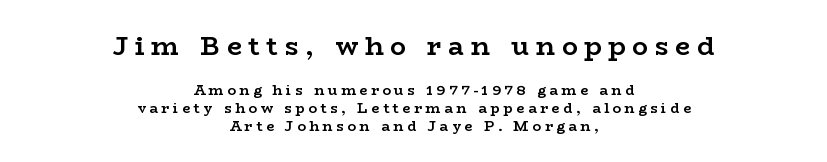
Q: Is the text bold? A: Yes.
Q: Is the text italic (slanted)? A: No, it is upright.
Q: Is the text underlined? A: No.
Q: How is the paragraph aligned? A: Centered.
Q: Is the spacing between letters normal or unusually wide? A: Unusually wide.
Q: Is the spacing between lines tight, normal or loose? A: Normal.
Q: Which block of text is set in a larger size, the first (top) or the second (bottom)? A: The first (top) one.
